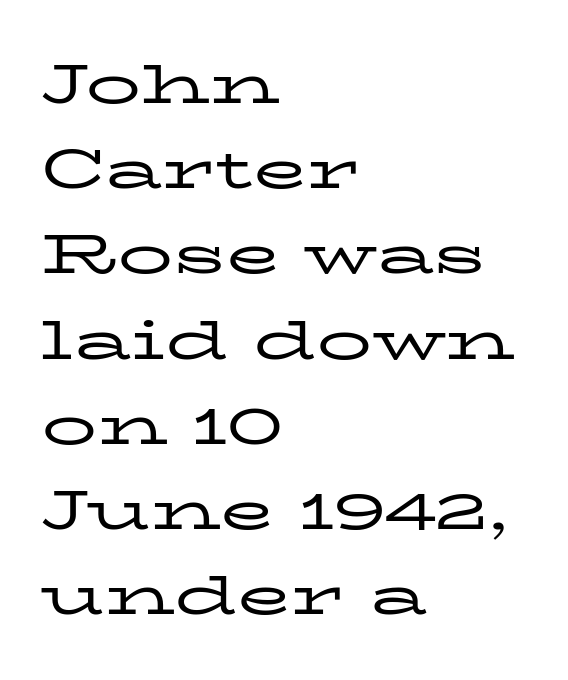
{"serif": "yes", "italic": "no", "bold": "no", "weight": "regular", "width": "wide", "stroke_contrast": "low", "x_height": "medium", "monospaced": "no", "underline": "no", "align": "left", "line_spacing": "normal", "line_spacing_ratio": 1.55, "letter_spacing": "normal", "letter_spacing_em": 0.0, "glyph_px": 55}
